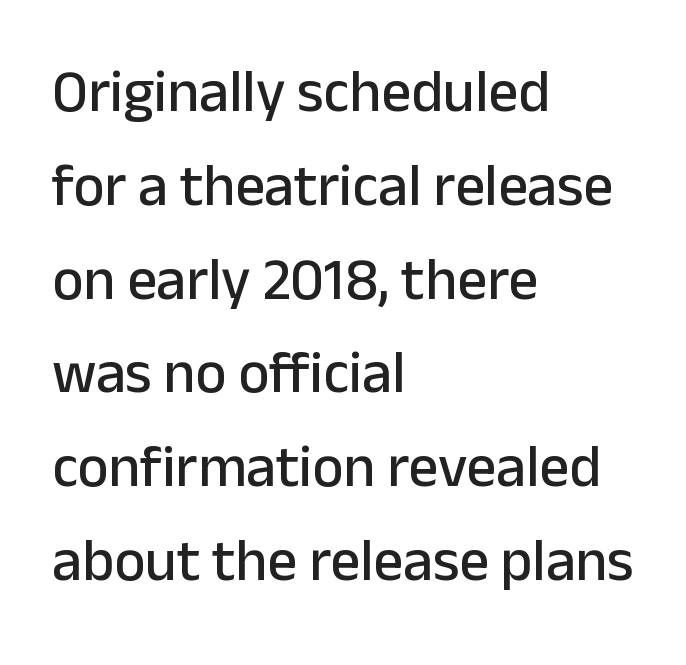
The lines sit at an ordinary, default distance from one another. Tracking here is standard; glyphs follow each other at the usual distance. Where is the straight margin? On the left. This sample has the flowing, uneven cadence of proportional lettering. The text was rendered using a sans face with plain stroke endings.
